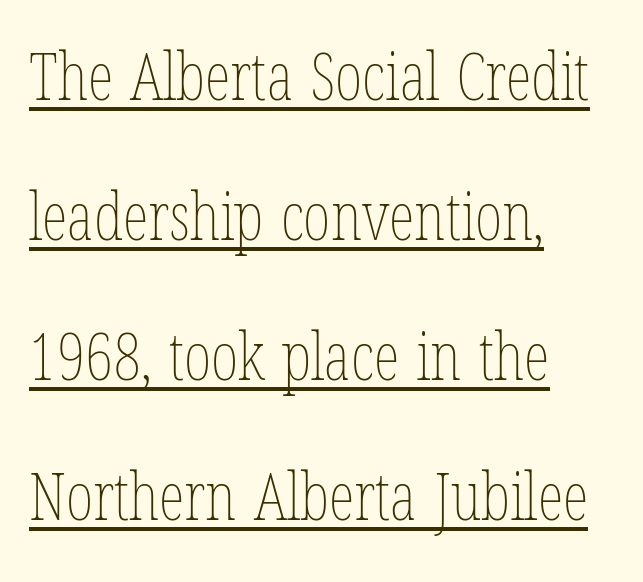
{"italic": "no", "bold": "no", "weight": "thin", "width": "condensed", "stroke_contrast": "low", "x_height": "medium", "monospaced": "no", "underline": "yes", "align": "left", "line_spacing": "loose", "line_spacing_ratio": 2.12, "letter_spacing": "normal", "letter_spacing_em": 0.0, "glyph_px": 66}
